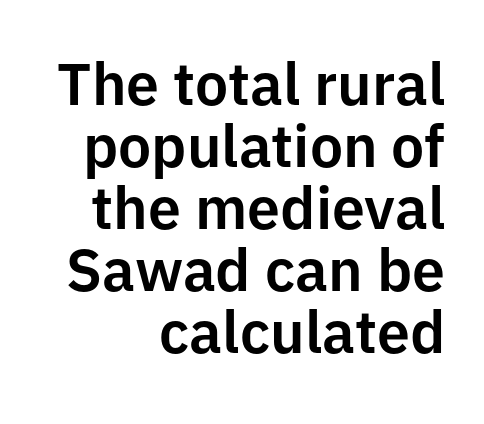
{"serif": "no", "italic": "no", "width": "normal", "stroke_contrast": "low", "x_height": "medium", "monospaced": "no", "underline": "no", "align": "right", "line_spacing": "tight", "line_spacing_ratio": 1.05, "letter_spacing": "normal", "letter_spacing_em": 0.0, "glyph_px": 59}
